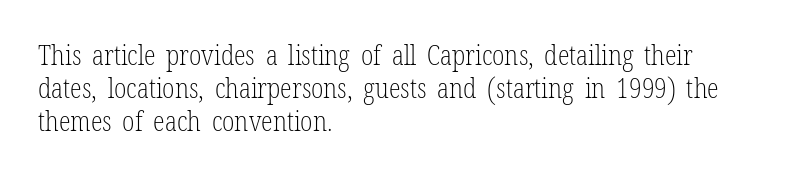
{"italic": "no", "bold": "no", "underline": "no", "align": "left", "line_spacing_ratio": 1.23, "letter_spacing": "normal", "letter_spacing_em": 0.0, "glyph_px": 27}
